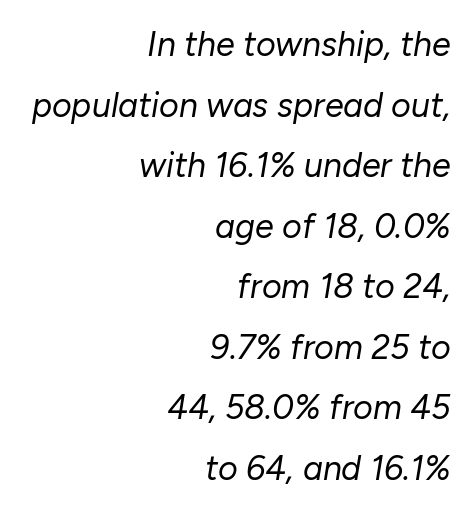
{"italic": "yes", "lean": "right", "slant_degrees": 10, "bold": "no", "weight": "regular", "width": "normal", "stroke_contrast": "low", "x_height": "medium", "monospaced": "no", "underline": "no", "align": "right", "line_spacing_ratio": 1.78, "letter_spacing": "normal", "letter_spacing_em": 0.0, "glyph_px": 34}
